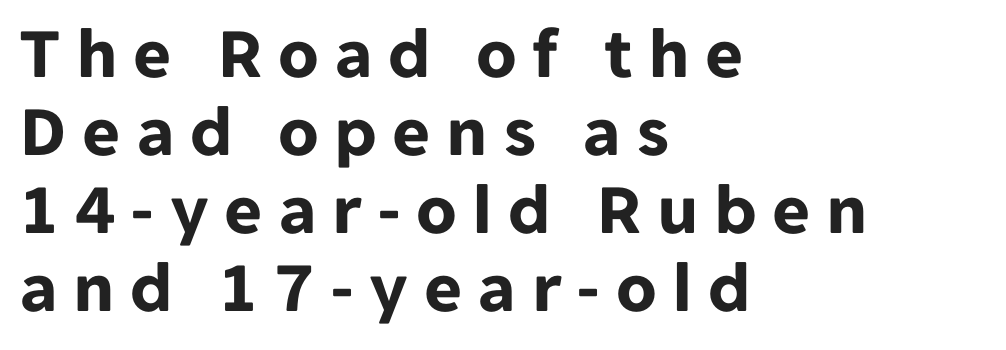
A student would call this left alignment; a typographer would say flush left, rag right. The lettering stays uniformly vertical, giving the passage a roman look. Display-style spreading of the glyphs; the letterfit is very open. Any mark beneath the type? The region is blank. Varying glyph widths throughout — classic text-font behaviour. Is the type bold? Yes — the strokes are clearly thick and heavy.
